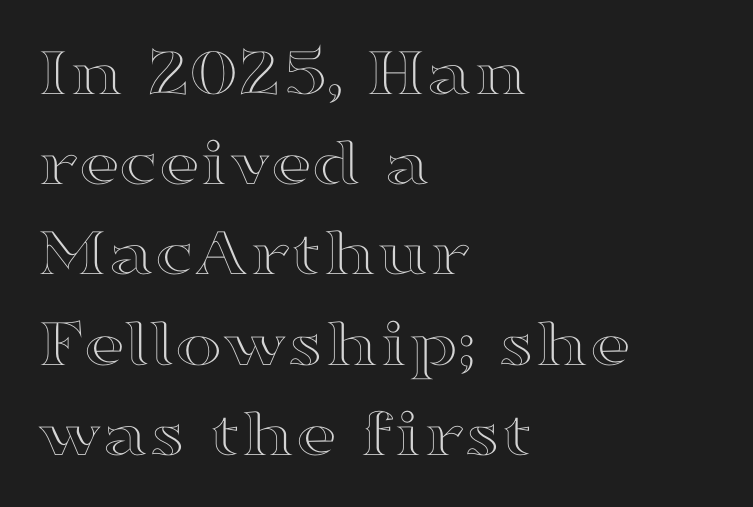
Q: Is the text italic (slanted)? A: No, it is upright.
Q: Is the text underlined? A: No.
Q: How is the paragraph aligned? A: Left-aligned.
Q: Is the spacing between letters normal or unusually wide? A: Normal.
Q: Is the spacing between lines tight, normal or loose? A: Normal.
Q: Width (condensed, normal, or wide)? A: Wide.
Q: x-height? A: Medium.
Q: Monospaced? A: No.
